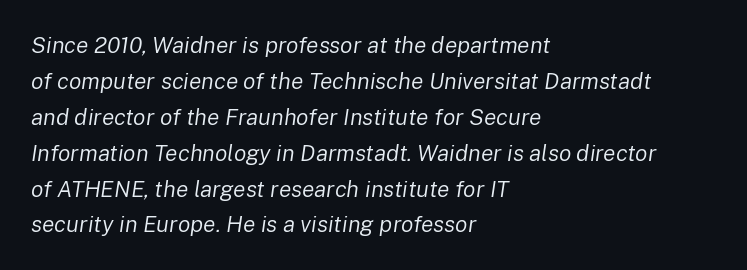
Q: Is the text bold? A: No.
Q: Is the text italic (slanted)? A: Yes, it leans right by about 8 degrees.
Q: Is the text underlined? A: No.
Q: How is the paragraph aligned? A: Left-aligned.
Q: Is the spacing between letters normal or unusually wide? A: Normal.
Q: Is the spacing between lines tight, normal or loose? A: Normal.
